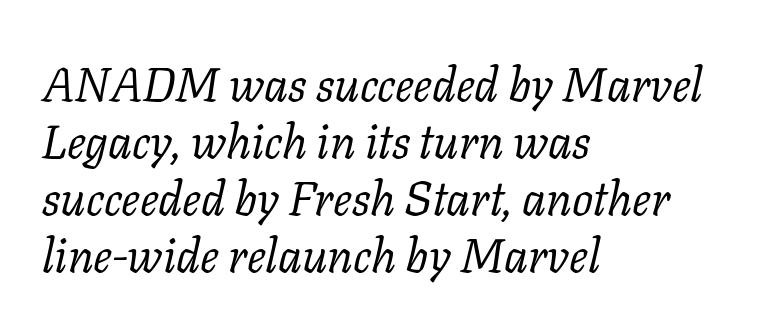
Do the characters align in a grid? No, the font is proportional. Short and long lines alike share a common starting point at left. Think standard paragraph weight, or any step lighter than that. Italic? Definitely — the glyphs are oblique.
